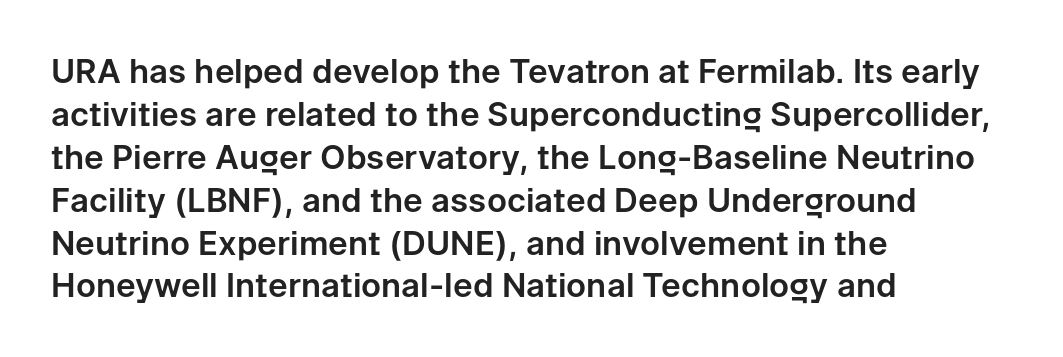
Q: Is the text italic (slanted)? A: No, it is upright.
Q: Is the typeface a serif or a sans-serif typeface? A: Sans-serif.
Q: Is the text underlined? A: No.
Q: How is the paragraph aligned? A: Left-aligned.
Q: Is the spacing between letters normal or unusually wide? A: Normal.
Q: Is the spacing between lines tight, normal or loose? A: Normal.
Q: Width (condensed, normal, or wide)? A: Normal.
Q: Stroke contrast? A: Low.
Q: x-height? A: Medium.
Q: Monospaced? A: No.
